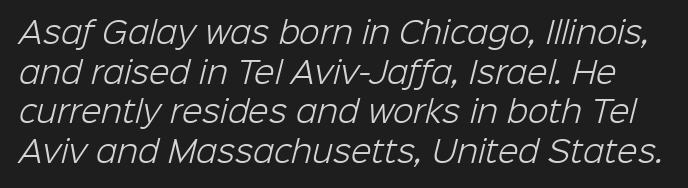
{"serif": "no", "bold": "no", "weight": "light", "width": "normal", "stroke_contrast": "low", "x_height": "medium", "monospaced": "no", "underline": "no", "line_spacing": "normal", "line_spacing_ratio": 1.32, "letter_spacing": "normal", "letter_spacing_em": 0.0, "glyph_px": 30}
